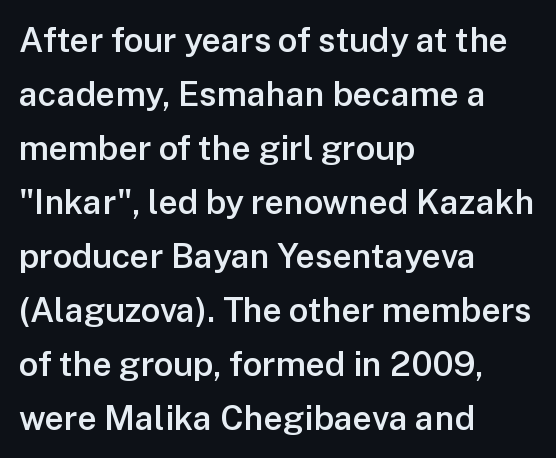
The image shows 34 px semibold sans-serif type, upright; set left-aligned, normal line spacing (1.59x), normal letter spacing, not underlined; low stroke contrast and a medium x-height.
